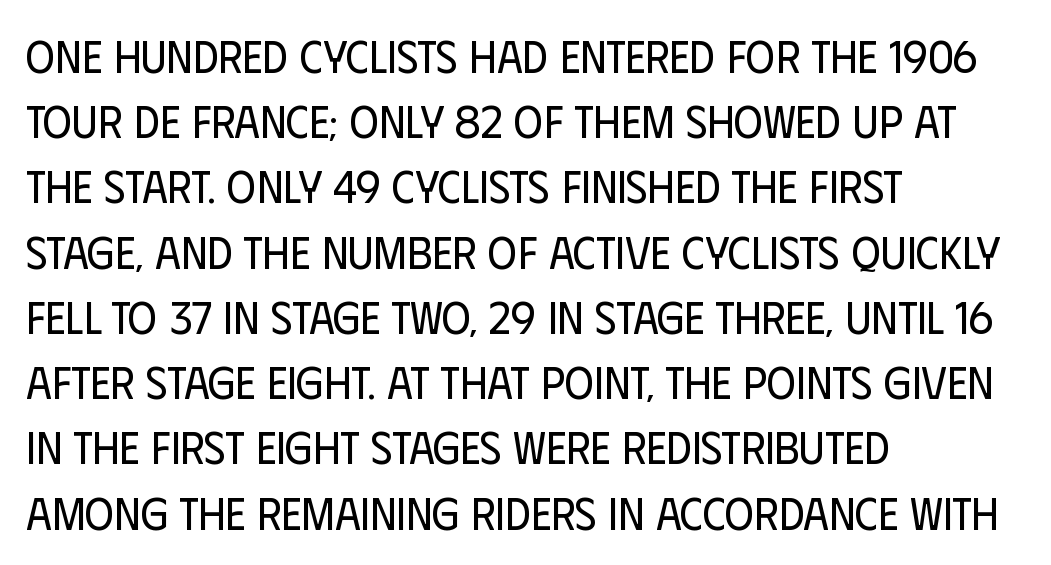
The image shows 45 px regular-weight, condensed sans-serif type, upright; set left-aligned, normal line spacing (1.45x), normal letter spacing, not underlined; low stroke contrast and a large x-height.
